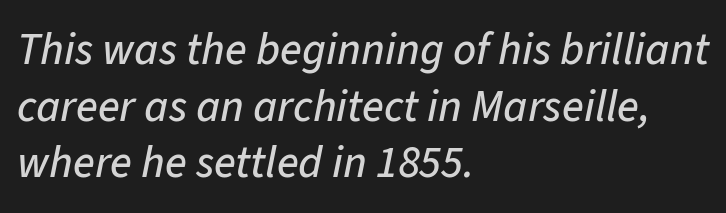
Q: Is the text italic (slanted)? A: Yes, it leans right by about 11 degrees.
Q: Is the text underlined? A: No.
Q: How is the paragraph aligned? A: Left-aligned.
Q: Is the spacing between letters normal or unusually wide? A: Normal.
Q: Is the spacing between lines tight, normal or loose? A: Normal.
Q: Width (condensed, normal, or wide)? A: Normal.
Q: Stroke contrast? A: Low.
Q: x-height? A: Medium.
Q: Monospaced? A: No.
